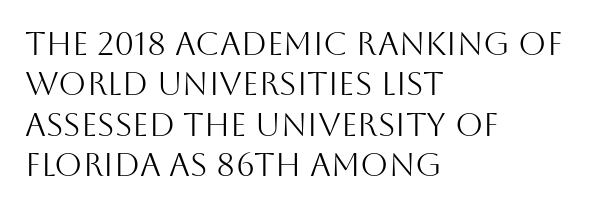
Q: Is the text bold? A: No.
Q: Is the text italic (slanted)? A: No, it is upright.
Q: Is the typeface a serif or a sans-serif typeface? A: Sans-serif.
Q: Is the text underlined? A: No.
Q: How is the paragraph aligned? A: Left-aligned.
Q: Is the spacing between letters normal or unusually wide? A: Normal.
Q: Is the spacing between lines tight, normal or loose? A: Normal.
Q: Width (condensed, normal, or wide)? A: Normal.
Q: Stroke contrast? A: Medium.
Q: x-height? A: Large.
Q: Monospaced? A: No.
